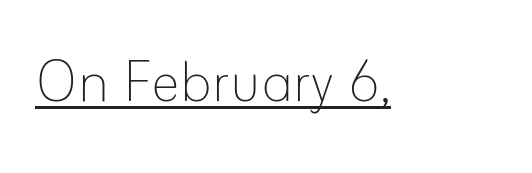
The image shows 73 px thin type, upright; set normal letter spacing, underlined; low stroke contrast and a small x-height.
